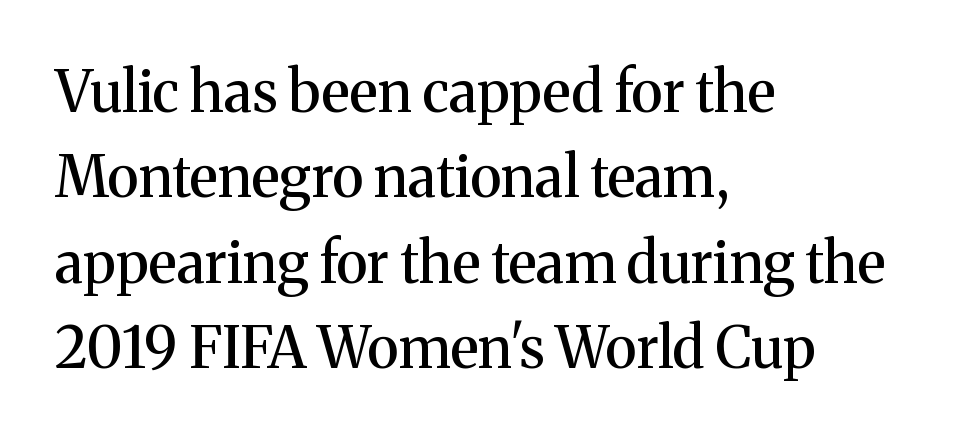
The image shows 57 px serif type, upright; set left-aligned, normal line spacing (1.5x), normal letter spacing, not underlined; medium stroke contrast and a medium x-height.
